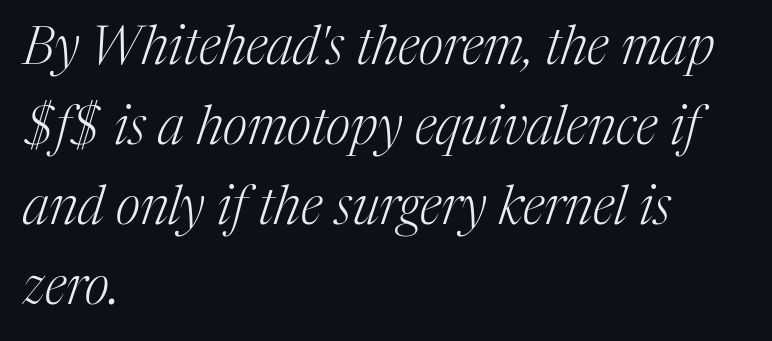
{"serif": "yes", "italic": "yes", "lean": "right", "slant_degrees": 17, "bold": "no", "weight": "light", "width": "normal", "stroke_contrast": "medium", "x_height": "medium", "monospaced": "no", "underline": "no", "align": "left", "line_spacing": "normal", "line_spacing_ratio": 1.51, "letter_spacing": "normal", "letter_spacing_em": 0.0, "glyph_px": 53}
